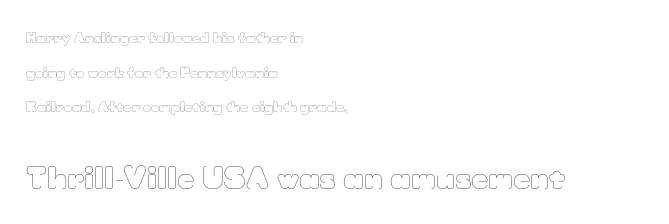
The image shows 30 px thin type, upright; set left-aligned, loose line spacing (2.47x), normal letter spacing, not underlined; the second (bottom) block is 2.14x larger; low stroke contrast and a small x-height.
